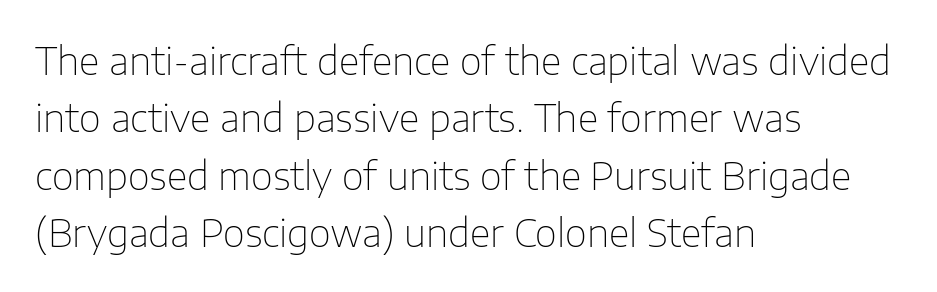
{"serif": "no", "italic": "no", "bold": "no", "weight": "thin", "width": "normal", "stroke_contrast": "low", "x_height": "medium", "monospaced": "no", "underline": "no", "align": "left", "line_spacing": "normal", "line_spacing_ratio": 1.51, "letter_spacing": "normal", "letter_spacing_em": 0.0, "glyph_px": 38}
